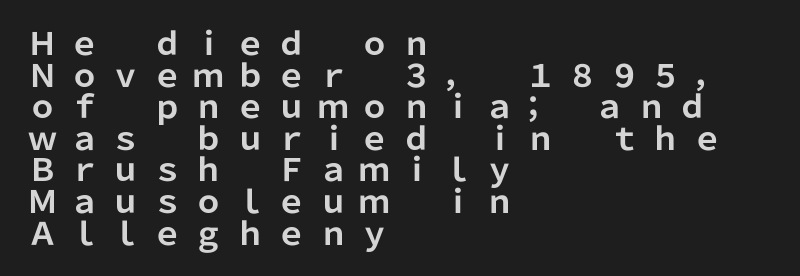
The image shows 31 px bold sans-serif type, upright; set left-aligned, tight line spacing (1.02x), unusually wide letter spacing (+0.34 em), not underlined; low stroke contrast and a medium x-height.
